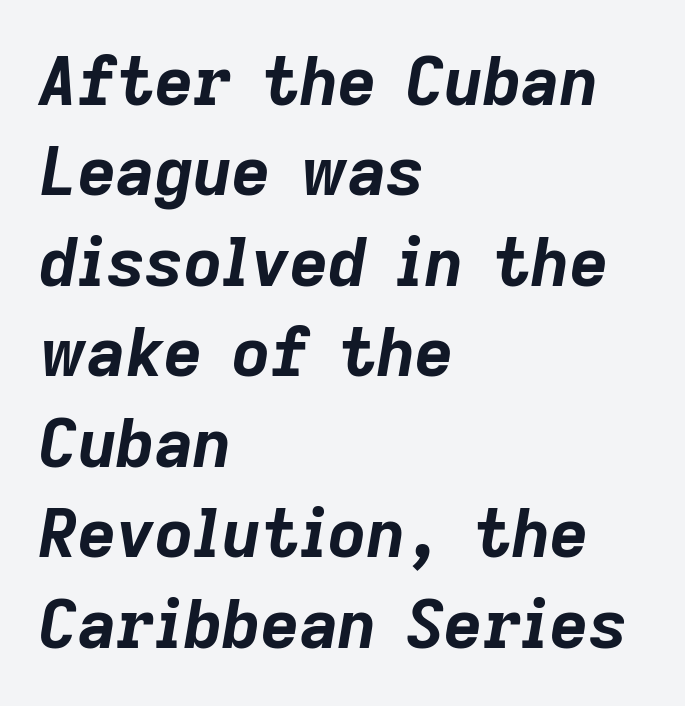
Q: Is the text bold? A: Yes.
Q: Is the text italic (slanted)? A: Yes, it leans right by about 9 degrees.
Q: Is the text underlined? A: No.
Q: How is the paragraph aligned? A: Left-aligned.
Q: Is the spacing between letters normal or unusually wide? A: Normal.
Q: Is the spacing between lines tight, normal or loose? A: Normal.
Q: Width (condensed, normal, or wide)? A: Normal.
Q: Stroke contrast? A: Low.
Q: x-height? A: Medium.
Q: Monospaced? A: No.
